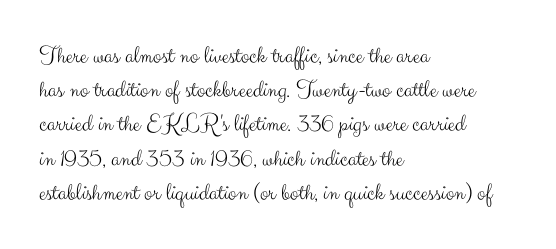
The area under the type is left untouched. Observe the ordinary spacing: letters are neighbours, not strangers. Notice how the passage keeps a crisp vertical edge on the left only.
